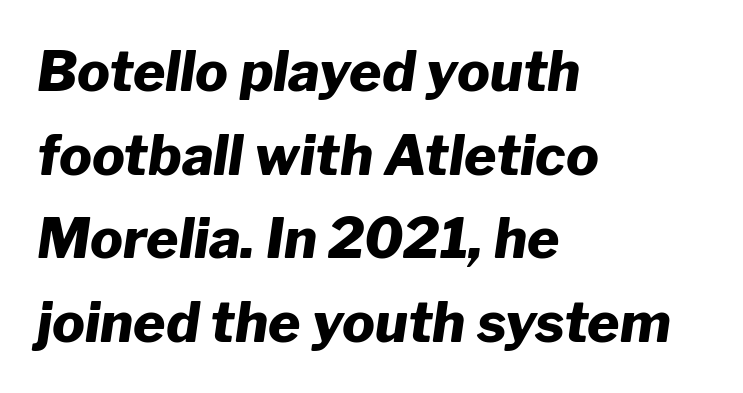
{"italic": "yes", "lean": "right", "slant_degrees": 8, "bold": "yes", "weight": "heavy", "width": "normal", "stroke_contrast": "low", "x_height": "medium", "monospaced": "no", "underline": "no", "align": "left", "line_spacing": "normal", "line_spacing_ratio": 1.52, "letter_spacing": "normal", "letter_spacing_em": 0.0, "glyph_px": 55}
